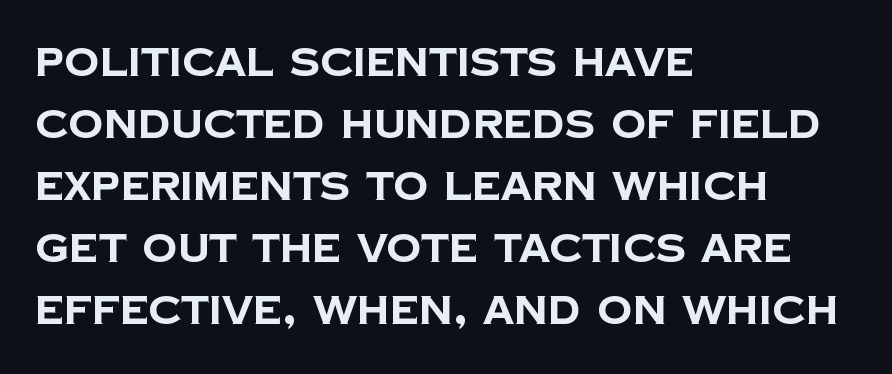
{"serif": "no", "bold": "yes", "weight": "bold", "width": "normal", "stroke_contrast": "low", "x_height": "large", "monospaced": "no", "underline": "no", "align": "left", "line_spacing": "normal", "line_spacing_ratio": 1.59, "letter_spacing": "normal", "letter_spacing_em": 0.0, "glyph_px": 39}
